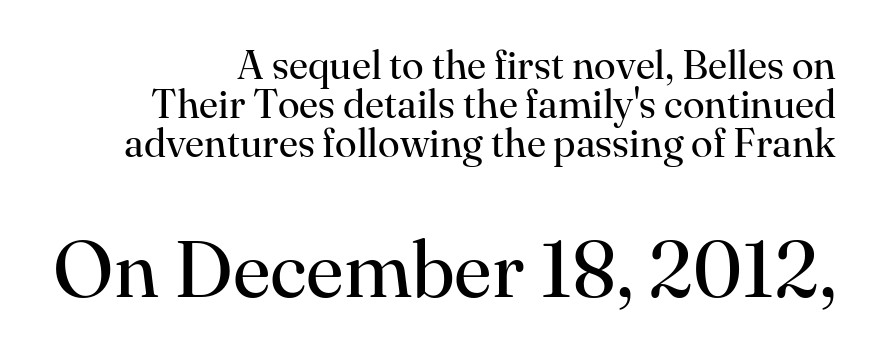
Q: Is the text bold? A: No.
Q: Is the text italic (slanted)? A: No, it is upright.
Q: Is the typeface a serif or a sans-serif typeface? A: Serif.
Q: Is the text underlined? A: No.
Q: How is the paragraph aligned? A: Right-aligned.
Q: Is the spacing between letters normal or unusually wide? A: Normal.
Q: Is the spacing between lines tight, normal or loose? A: Tight.
Q: Which block of text is set in a larger size, the first (top) or the second (bottom)? A: The second (bottom) one.
Q: Width (condensed, normal, or wide)? A: Normal.
Q: Stroke contrast? A: High.
Q: x-height? A: Small.
Q: Monospaced? A: No.
